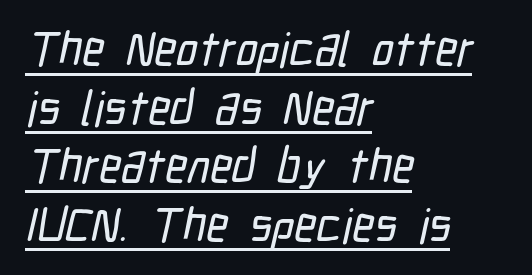
Looks like someone drew a line under every word here. Each line starts at the same left margin while the right side varies. The letters advance in unequal steps, a hallmark of proportional type. Classification — sans serif.
